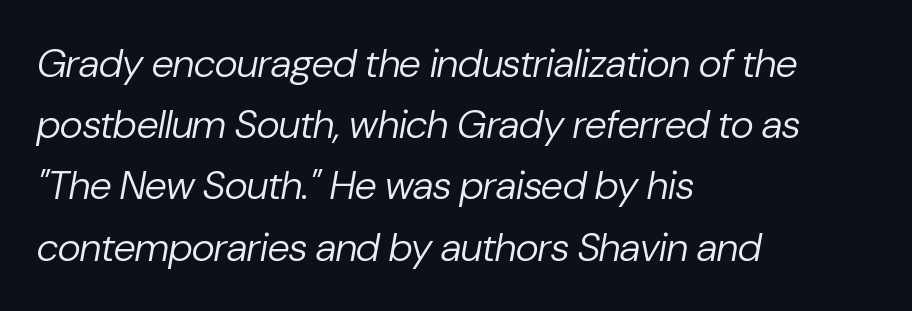
The image shows 40 px regular-weight type, italic (leaning right); set left-aligned, normal line spacing (1.53x), normal letter spacing, not underlined; low stroke contrast and a medium x-height.
